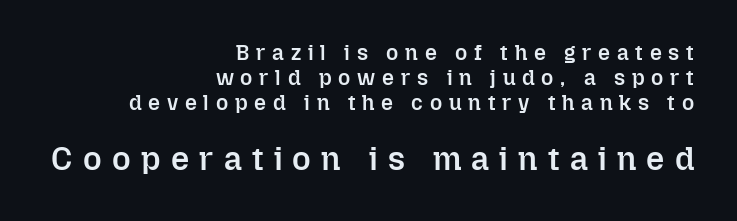
{"italic": "no", "bold": "semi", "weight": "semibold", "width": "normal", "stroke_contrast": "low", "x_height": "medium", "monospaced": "no", "underline": "no", "align": "right", "line_spacing_ratio": 1.2, "letter_spacing": "wide", "letter_spacing_em": 0.32, "larger_block": "second", "size_ratio": 1.52, "glyph_px": 32}
